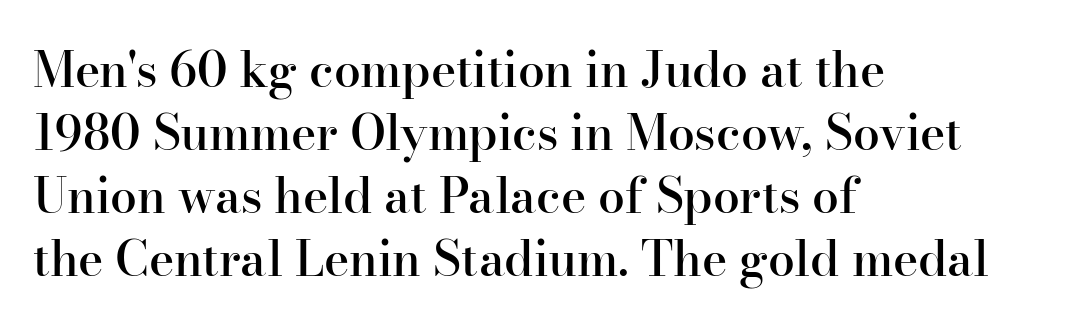
{"serif": "yes", "italic": "no", "bold": "semi", "weight": "semibold", "width": "normal", "stroke_contrast": "high", "x_height": "small", "monospaced": "no", "underline": "no", "align": "left", "line_spacing": "normal", "line_spacing_ratio": 1.31, "letter_spacing": "normal", "letter_spacing_em": 0.0, "glyph_px": 48}
